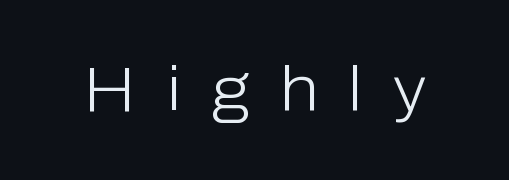
Think of a printed novel: that variable character pitch is what you see here. A bare baseline throughout the passage. The specimen reads as upright at a glance. Serif or sans? Sans — the stroke terminals are bare.
